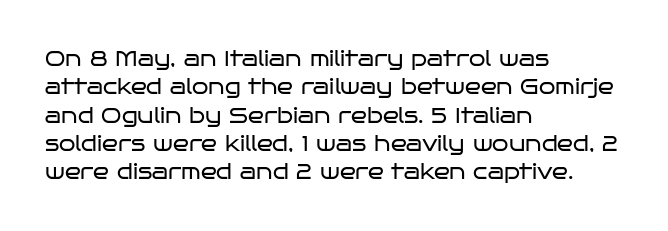
{"italic": "no", "bold": "no", "underline": "no", "align": "left", "line_spacing": "normal", "line_spacing_ratio": 1.35, "letter_spacing": "normal", "letter_spacing_em": 0.0, "glyph_px": 21}
